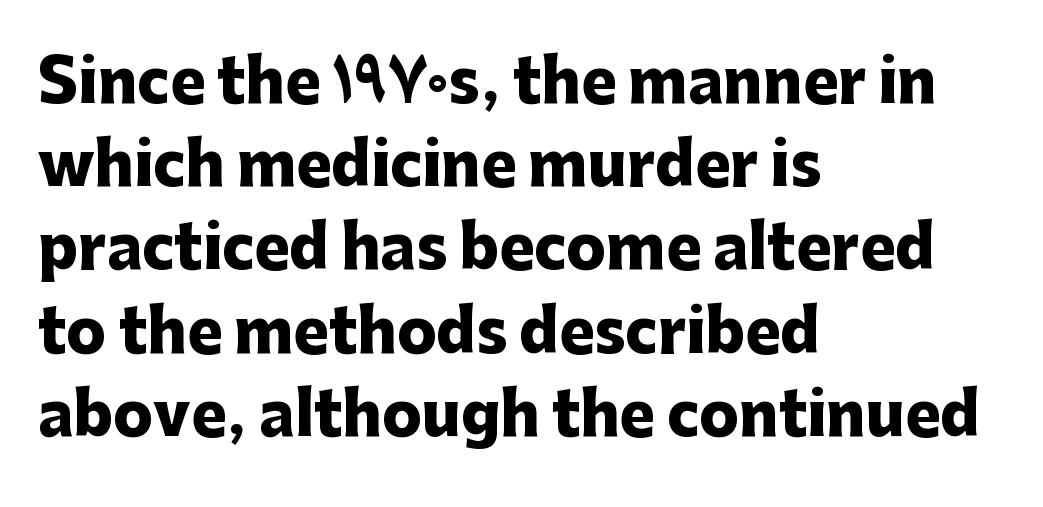
{"serif": "no", "italic": "no", "bold": "yes", "weight": "heavy", "width": "normal", "stroke_contrast": "low", "x_height": "medium", "monospaced": "no", "underline": "no", "align": "left", "line_spacing": "normal", "line_spacing_ratio": 1.41, "letter_spacing": "normal", "letter_spacing_em": 0.0, "glyph_px": 59}
